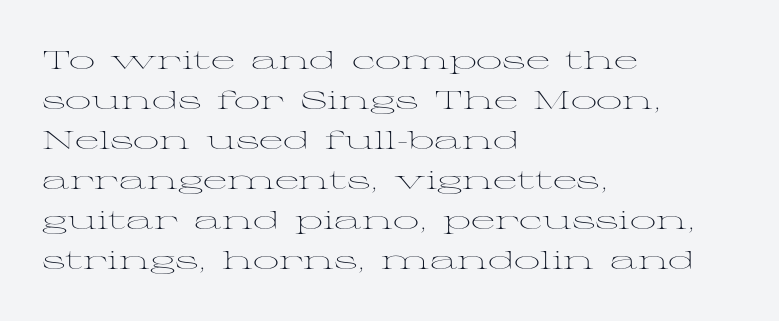
Q: Is the text bold? A: No.
Q: Is the text italic (slanted)? A: No, it is upright.
Q: Is the text underlined? A: No.
Q: How is the paragraph aligned? A: Left-aligned.
Q: Is the spacing between letters normal or unusually wide? A: Normal.
Q: Is the spacing between lines tight, normal or loose? A: Normal.
